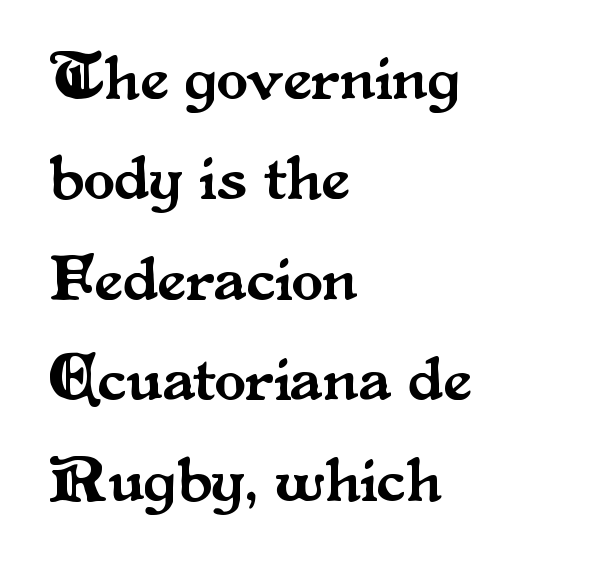
{"serif": "yes", "italic": "no", "width": "normal", "stroke_contrast": "medium", "x_height": "small", "monospaced": "no", "underline": "no", "align": "left", "line_spacing": "normal", "line_spacing_ratio": 1.57, "letter_spacing": "normal", "letter_spacing_em": 0.0, "glyph_px": 64}
